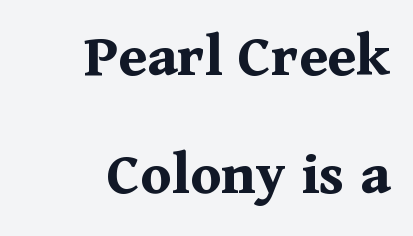
Q: Is the text bold? A: Yes.
Q: Is the text italic (slanted)? A: No, it is upright.
Q: Is the typeface a serif or a sans-serif typeface? A: Serif.
Q: Is the text underlined? A: No.
Q: How is the paragraph aligned? A: Right-aligned.
Q: Is the spacing between letters normal or unusually wide? A: Normal.
Q: Width (condensed, normal, or wide)? A: Normal.
Q: Stroke contrast? A: Medium.
Q: x-height? A: Medium.
Q: Monospaced? A: No.
